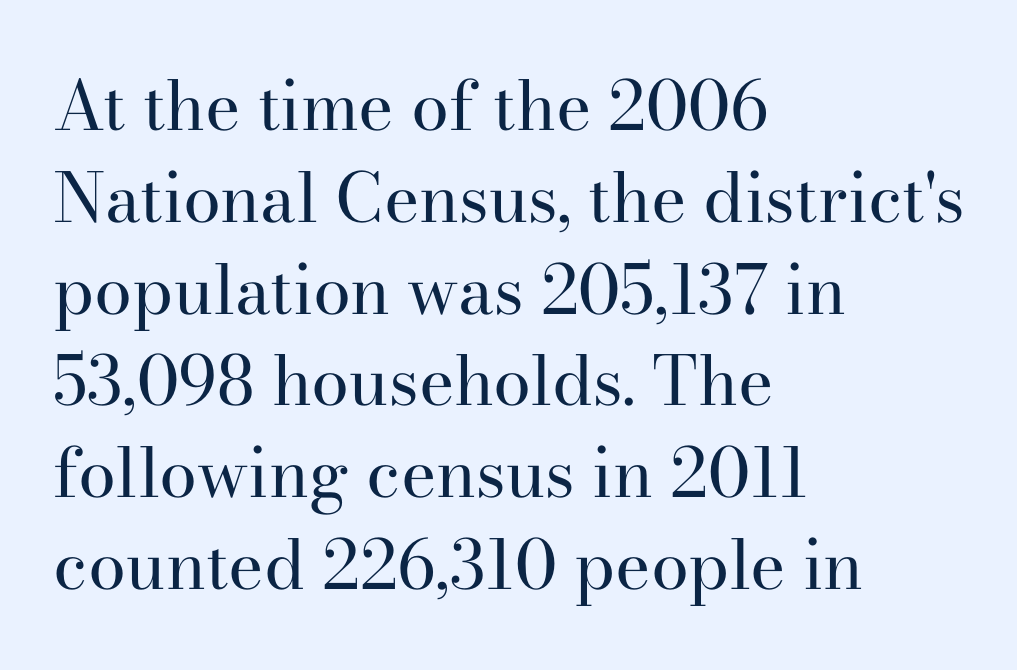
{"serif": "yes", "italic": "no", "bold": "no", "weight": "regular", "width": "normal", "stroke_contrast": "high", "x_height": "small", "monospaced": "no", "underline": "no", "align": "left", "line_spacing": "normal", "line_spacing_ratio": 1.35, "letter_spacing": "normal", "letter_spacing_em": 0.0, "glyph_px": 68}
